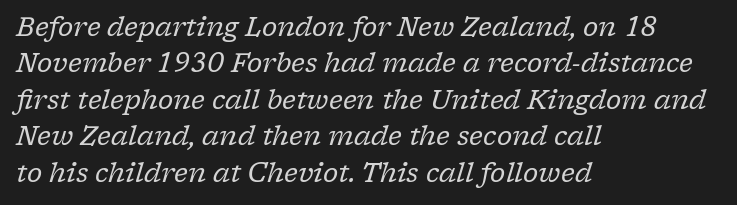
Interline gaps are of average width in this sample. Is the type slanted? Yes — the strokes lean at a clear angle. Tracking here is standard; glyphs follow each other at the usual distance. Quick note: underline off. The letterforms sit at book weight or below. The paragraph shown leans on its left margin.
